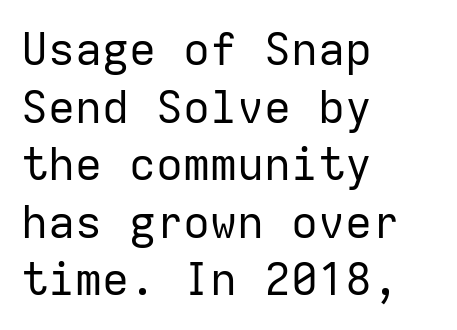
{"serif": "no", "italic": "no", "bold": "no", "weight": "regular", "width": "normal", "stroke_contrast": "low", "x_height": "medium", "monospaced": "yes", "underline": "no", "align": "left", "line_spacing": "normal", "line_spacing_ratio": 1.28, "letter_spacing": "normal", "letter_spacing_em": 0.0, "glyph_px": 45}
